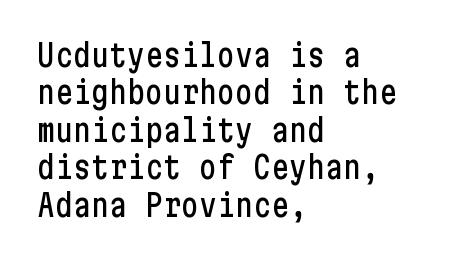
Q: Is the text italic (slanted)? A: No, it is upright.
Q: Is the typeface a serif or a sans-serif typeface? A: Sans-serif.
Q: Is the text underlined? A: No.
Q: How is the paragraph aligned? A: Left-aligned.
Q: Is the spacing between letters normal or unusually wide? A: Normal.
Q: Is the spacing between lines tight, normal or loose? A: Normal.
Q: Width (condensed, normal, or wide)? A: Condensed.
Q: Stroke contrast? A: Low.
Q: x-height? A: Medium.
